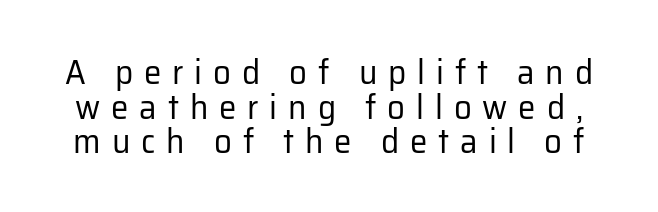
Q: Is the text bold? A: No.
Q: Is the text italic (slanted)? A: No, it is upright.
Q: Is the typeface a serif or a sans-serif typeface? A: Sans-serif.
Q: Is the text underlined? A: No.
Q: Is the spacing between letters normal or unusually wide? A: Unusually wide.
Q: Is the spacing between lines tight, normal or loose? A: Tight.
Q: Width (condensed, normal, or wide)? A: Normal.
Q: Stroke contrast? A: Low.
Q: x-height? A: Medium.
Q: Monospaced? A: No.
